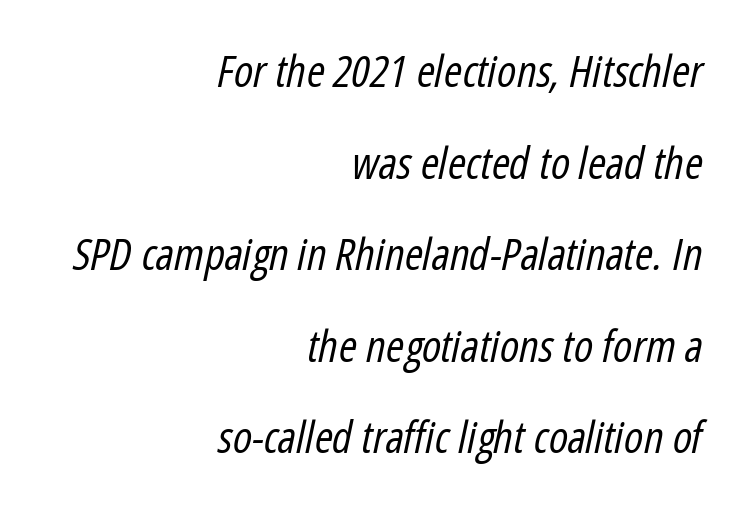
{"italic": "yes", "lean": "right", "slant_degrees": 12, "bold": "no", "weight": "regular", "width": "condensed", "stroke_contrast": "low", "x_height": "medium", "monospaced": "no", "underline": "no", "align": "right", "line_spacing": "loose", "line_spacing_ratio": 2.08, "letter_spacing": "normal", "letter_spacing_em": 0.0, "glyph_px": 44}
